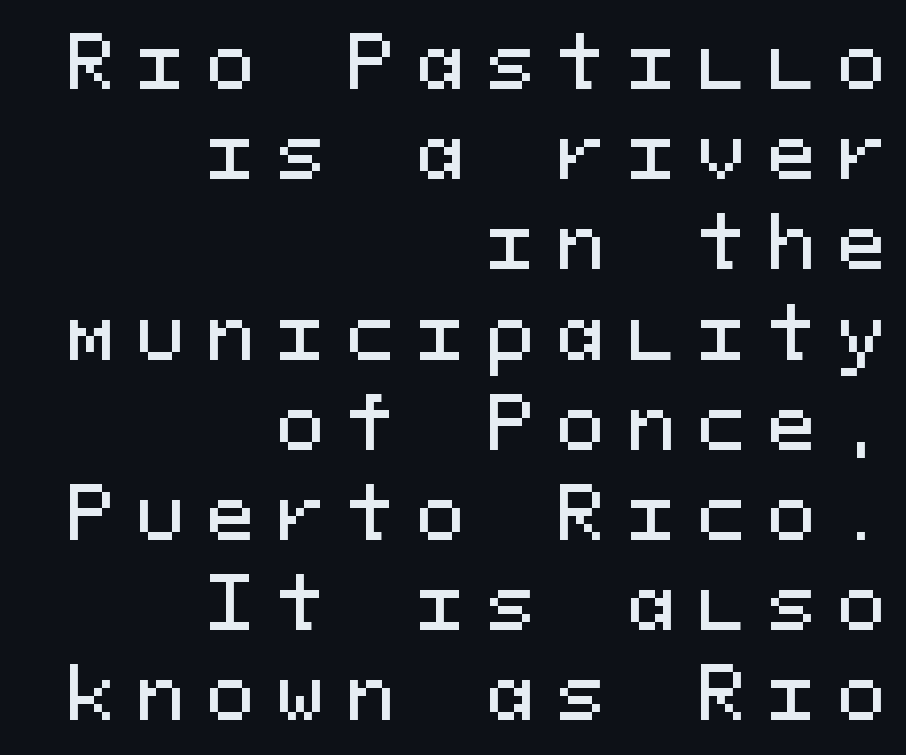
The image shows 71 px sans-serif type, upright, monospaced; set right-aligned, normal line spacing (1.27x), unusually wide letter spacing (+0.32 em), not underlined; medium stroke contrast and a medium x-height.
